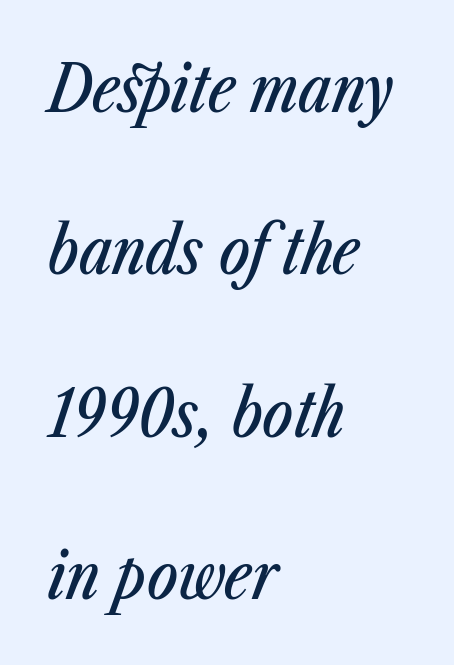
Q: Is the text italic (slanted)? A: Yes, it leans right by about 23 degrees.
Q: Is the text underlined? A: No.
Q: How is the paragraph aligned? A: Left-aligned.
Q: Is the spacing between letters normal or unusually wide? A: Normal.
Q: Is the spacing between lines tight, normal or loose? A: Loose.
Q: Width (condensed, normal, or wide)? A: Condensed.
Q: Stroke contrast? A: Low.
Q: x-height? A: Medium.
Q: Monospaced? A: No.
